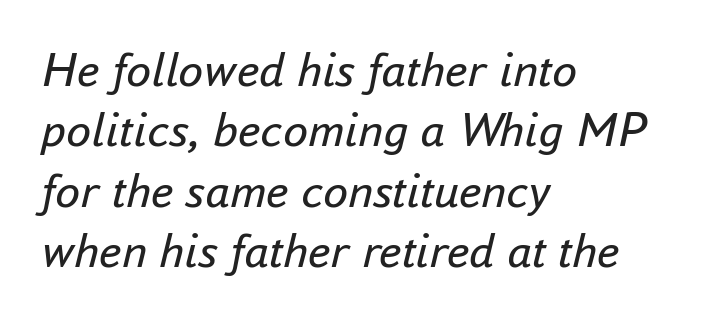
{"italic": "yes", "lean": "right", "slant_degrees": 16, "bold": "no", "weight": "regular", "width": "normal", "stroke_contrast": "low", "x_height": "small", "monospaced": "no", "underline": "no", "align": "left", "line_spacing_ratio": 1.21, "letter_spacing": "normal", "letter_spacing_em": 0.0, "glyph_px": 50}
